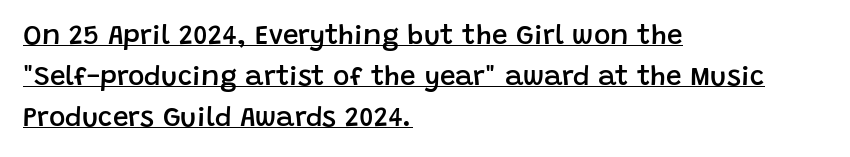
The image shows 28 px semibold sans-serif type, upright; set left-aligned, normal line spacing (1.46x), normal letter spacing, underlined; low stroke contrast and a large x-height.
